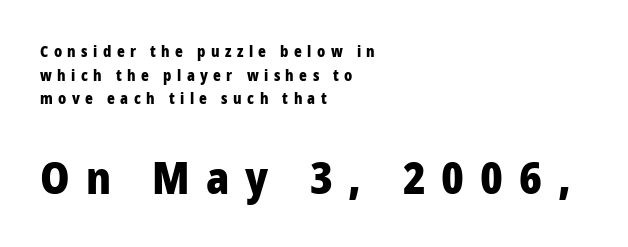
{"serif": "no", "italic": "no", "bold": "yes", "weight": "heavy", "width": "normal", "stroke_contrast": "low", "x_height": "medium", "monospaced": "no", "underline": "no", "align": "left", "line_spacing": "normal", "line_spacing_ratio": 1.57, "letter_spacing": "wide", "letter_spacing_em": 0.36, "larger_block": "second", "size_ratio": 2.93, "glyph_px": 44}
